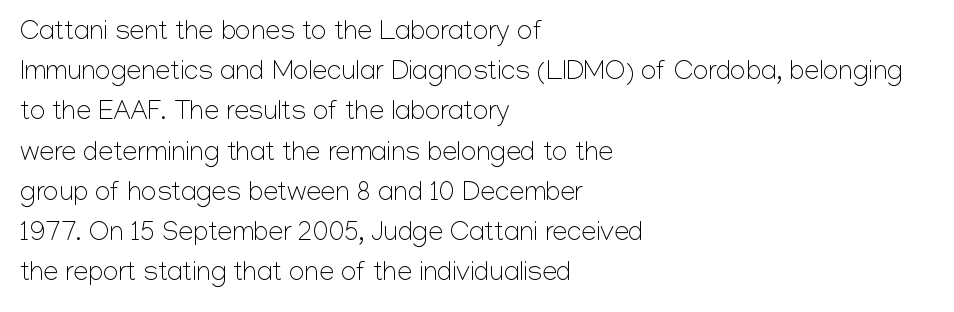
{"italic": "no", "bold": "no", "underline": "no", "align": "left", "line_spacing": "normal", "line_spacing_ratio": 1.49, "letter_spacing": "normal", "letter_spacing_em": 0.0, "glyph_px": 27}
